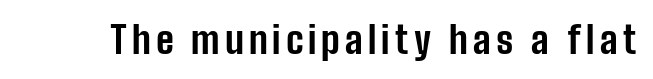
Q: Is the text bold? A: Yes.
Q: Is the text italic (slanted)? A: No, it is upright.
Q: Is the typeface a serif or a sans-serif typeface? A: Sans-serif.
Q: Is the text underlined? A: No.
Q: Width (condensed, normal, or wide)? A: Condensed.
Q: Stroke contrast? A: Low.
Q: x-height? A: Medium.
Q: Monospaced? A: No.
